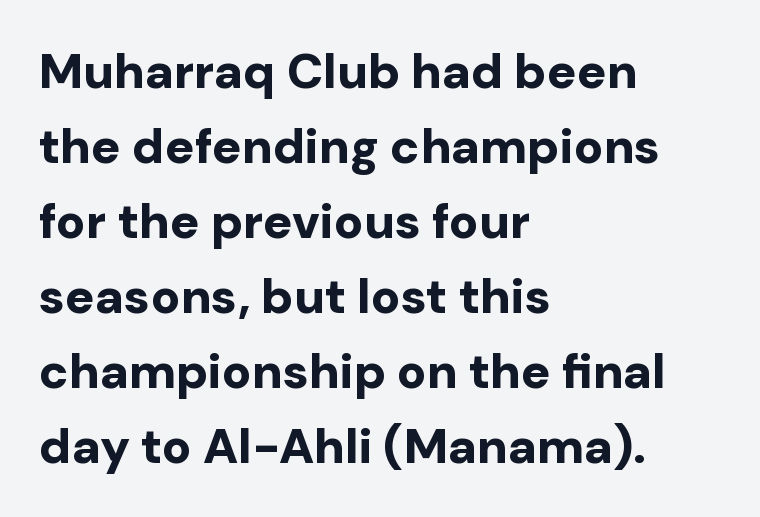
Typeset ragged right — the left edge is the straight one. The rows are spaced the way most documents space them. Only glyphs here, with clear space below each row. The passage shown is typeset with a sans-serif family. This sample uses an upright cut, with every glyph sitting square on the baseline. Think of a printed novel: that variable character pitch is what you see here.
